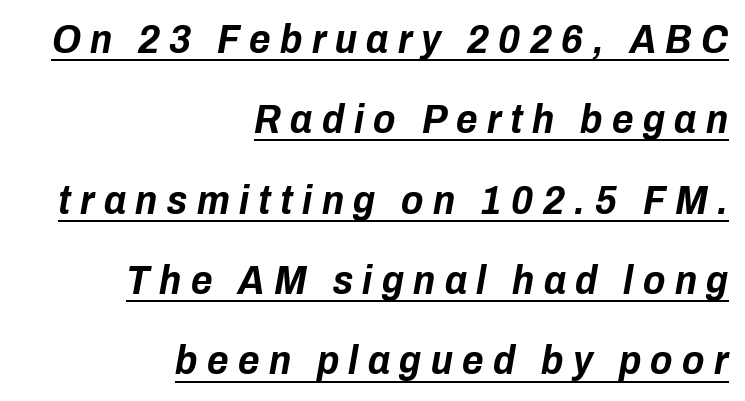
You can tell it's italic because the verticals aren't actually vertical. The rendering uses natural spacing where letterforms have individual widths. Descenders here cross a horizontal rule under the line. Line endings align vertically; line beginnings do not. This is heavy type, rendered in bold.
